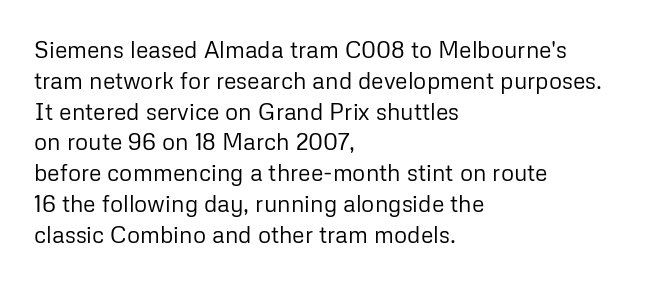
Q: Is the text bold? A: No.
Q: Is the text italic (slanted)? A: No, it is upright.
Q: Is the text underlined? A: No.
Q: How is the paragraph aligned? A: Left-aligned.
Q: Is the spacing between letters normal or unusually wide? A: Normal.
Q: Is the spacing between lines tight, normal or loose? A: Normal.
